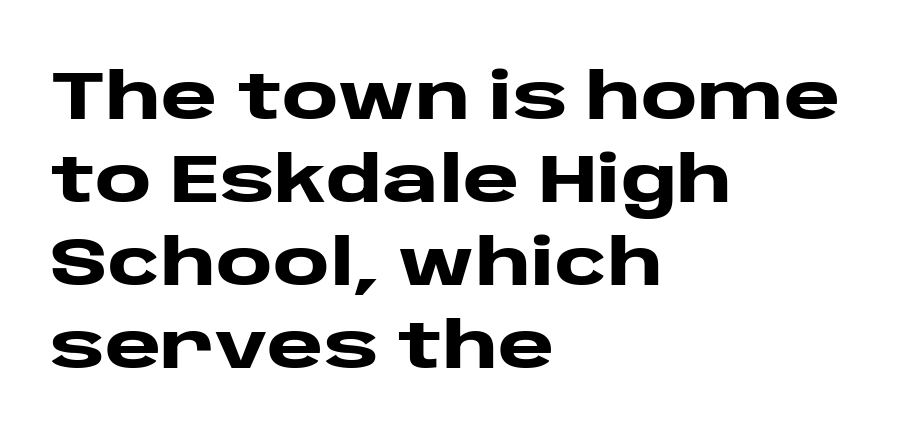
Q: Is the text bold? A: Yes.
Q: Is the text italic (slanted)? A: No, it is upright.
Q: Is the typeface a serif or a sans-serif typeface? A: Sans-serif.
Q: Is the text underlined? A: No.
Q: How is the paragraph aligned? A: Left-aligned.
Q: Is the spacing between letters normal or unusually wide? A: Normal.
Q: Width (condensed, normal, or wide)? A: Wide.
Q: Stroke contrast? A: Low.
Q: x-height? A: Large.
Q: Monospaced? A: No.
